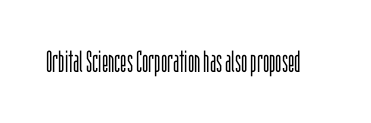
{"serif": "no", "italic": "no", "bold": "no", "weight": "light", "width": "condensed", "stroke_contrast": "low", "x_height": "large", "monospaced": "no", "underline": "no", "letter_spacing": "normal", "letter_spacing_em": 0.0, "glyph_px": 30}
